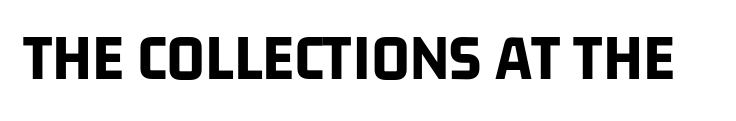
The image shows 67 px bold, condensed sans-serif type; set normal letter spacing, not underlined; low stroke contrast and a large x-height.
